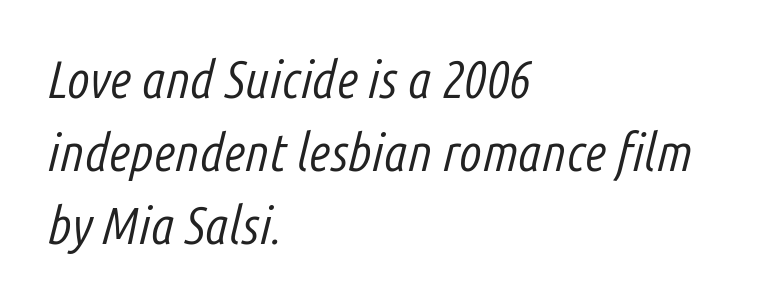
Q: Is the text bold? A: No.
Q: Is the text italic (slanted)? A: Yes, it leans right by about 14 degrees.
Q: Is the text underlined? A: No.
Q: How is the paragraph aligned? A: Left-aligned.
Q: Is the spacing between letters normal or unusually wide? A: Normal.
Q: Is the spacing between lines tight, normal or loose? A: Normal.
Q: Width (condensed, normal, or wide)? A: Condensed.
Q: Stroke contrast? A: Low.
Q: x-height? A: Medium.
Q: Monospaced? A: No.
